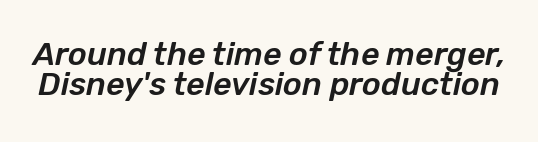
Clear beneath every line of the passage. Tightly led — the rows are bunched. In terms of posture, this sample is oblique. Is this a fixed-width face? No — the glyphs have proportional, varying widths. Glyph-to-glyph distance matches everyday printed text.
